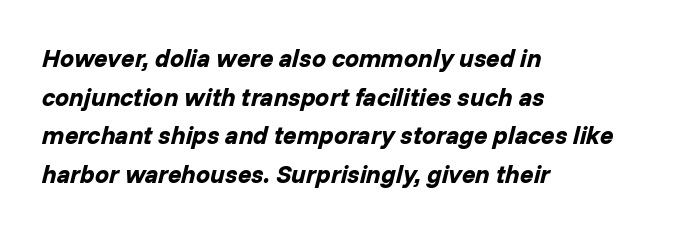
These lines were composed using italics. Typographic density is high because the face is bold. Nothing unusual about the tracking: characters are spaced as the font intends. Honestly, there is no underline to notice here at all.
